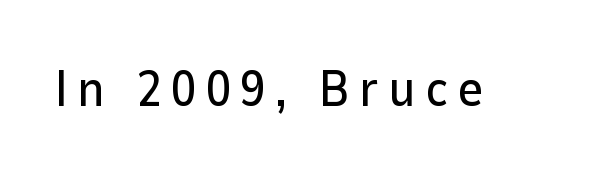
You could not count columns in this text — the font is proportionally spaced. Unmarked baselines from the first word to the last. The type sits square on the baseline with zero lean. The letters carry no serifs — their stems end cleanly without finishing strokes.
